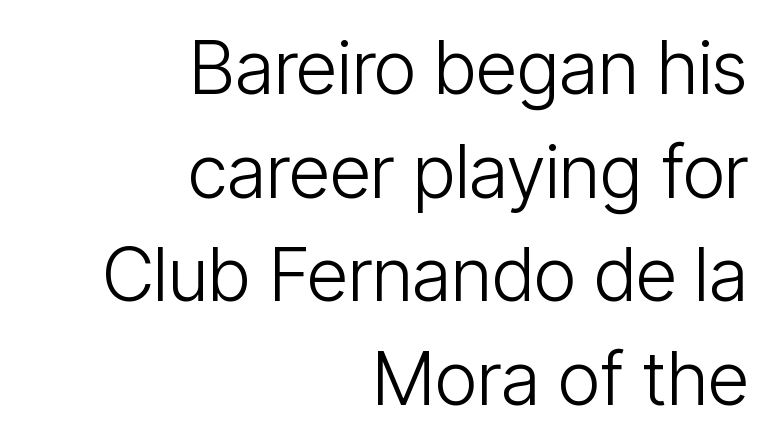
{"serif": "no", "italic": "no", "bold": "no", "weight": "light", "width": "condensed", "stroke_contrast": "low", "x_height": "medium", "monospaced": "no", "underline": "no", "align": "right", "line_spacing": "normal", "line_spacing_ratio": 1.4, "letter_spacing": "normal", "letter_spacing_em": 0.0, "glyph_px": 74}
